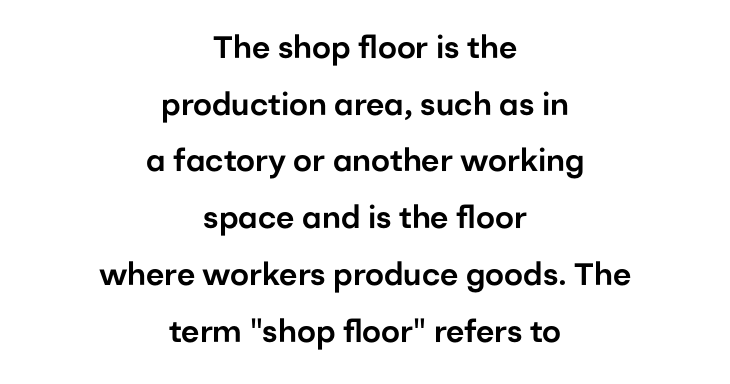
{"serif": "no", "italic": "no", "width": "normal", "stroke_contrast": "low", "x_height": "medium", "monospaced": "no", "underline": "no", "align": "center", "line_spacing_ratio": 1.83, "letter_spacing": "normal", "letter_spacing_em": 0.0, "glyph_px": 31}
